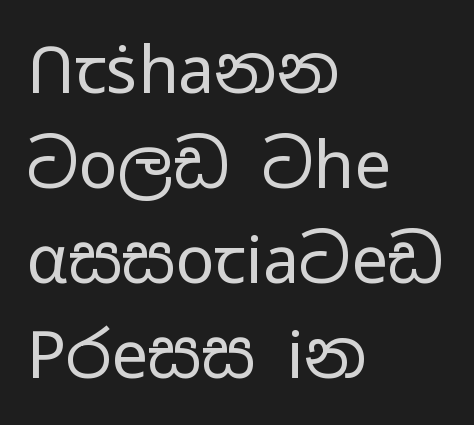
{"serif": "no", "italic": "no", "bold": "no", "weight": "regular", "width": "wide", "stroke_contrast": "low", "x_height": "medium", "monospaced": "no", "underline": "no", "align": "left", "line_spacing": "normal", "line_spacing_ratio": 1.46, "letter_spacing": "normal", "letter_spacing_em": 0.0, "glyph_px": 65}
